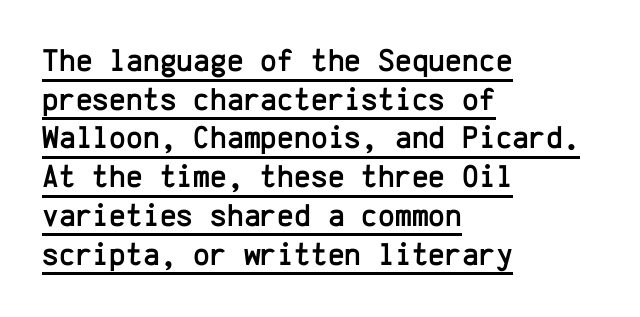
{"serif": "no", "italic": "no", "width": "normal", "stroke_contrast": "low", "x_height": "medium", "monospaced": "yes", "underline": "yes", "align": "left", "line_spacing_ratio": 1.21, "letter_spacing": "normal", "letter_spacing_em": 0.0, "glyph_px": 32}
